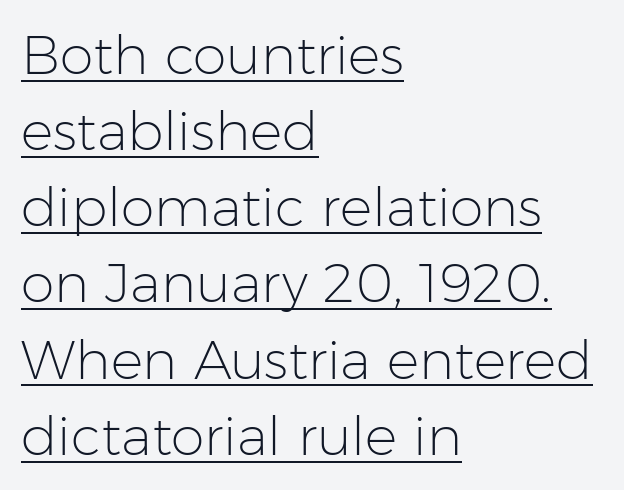
{"serif": "no", "italic": "no", "bold": "no", "weight": "light", "width": "normal", "stroke_contrast": "low", "x_height": "medium", "monospaced": "no", "underline": "yes", "align": "left", "line_spacing": "normal", "line_spacing_ratio": 1.41, "letter_spacing": "normal", "letter_spacing_em": 0.0, "glyph_px": 54}
